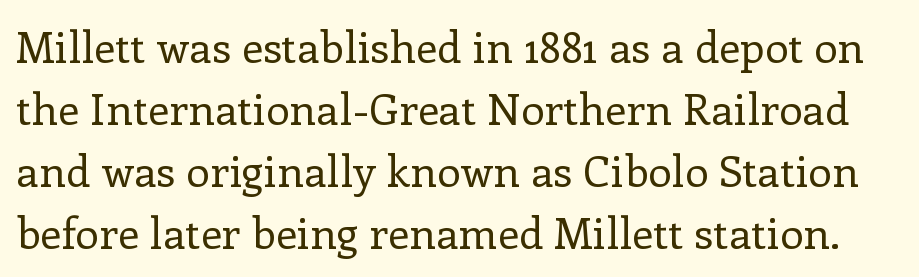
The rendering uses natural spacing where letterforms have individual widths. The passage shown has conventional tracking throughout. Weight: in the light-to-regular range. Serif or sans? Serif — the stroke terminals have little feet. Descenders hang freely into open space. You can tell it's not italic because the verticals are truly vertical.
